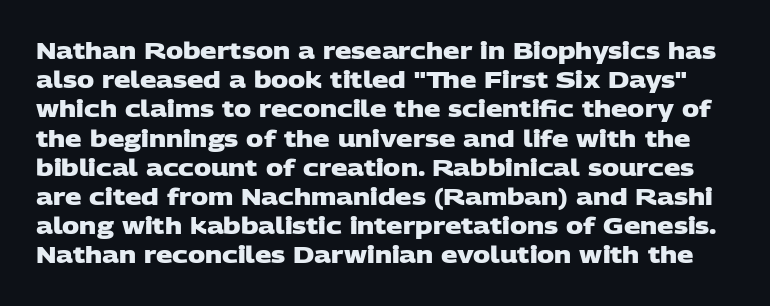
Students, observe: this is what conventionally led text looks like. Thick stems and heavy bowls — unmistakably bold. Inter-character spacing is left at the font's built-in metrics. The specimen omits any rule beneath the text block's lines.
